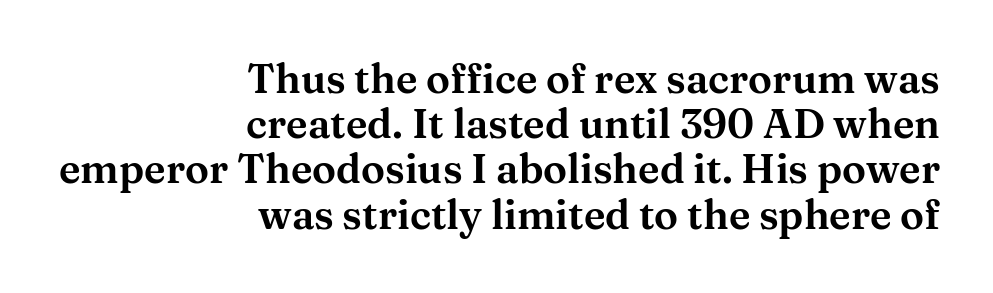
A typesetter would call this leading minimal, almost set solid. The glyphs in this specimen are seriffed. The zone under the glyphs is completely vacant. Nope, not italic — everything's standing straight. Here the designer chose a conventional face with non-uniform glyph widths.
